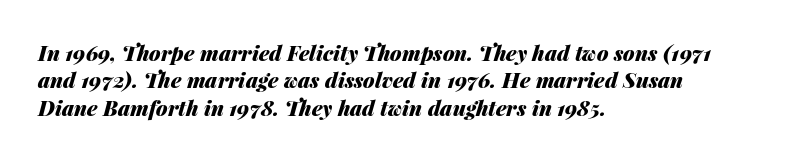
{"italic": "yes", "lean": "right", "slant_degrees": 14, "bold": "yes", "underline": "no", "align": "left", "line_spacing": "normal", "line_spacing_ratio": 1.3, "letter_spacing": "normal", "letter_spacing_em": 0.0, "glyph_px": 21}
